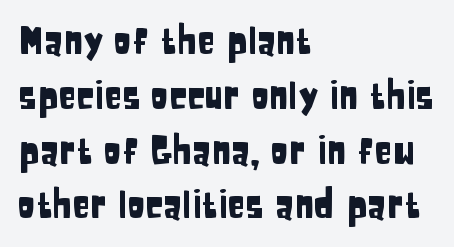
The image shows 37 px condensed sans-serif type, upright; set left-aligned, normal line spacing (1.48x), normal letter spacing, not underlined; low stroke contrast and a large x-height.
